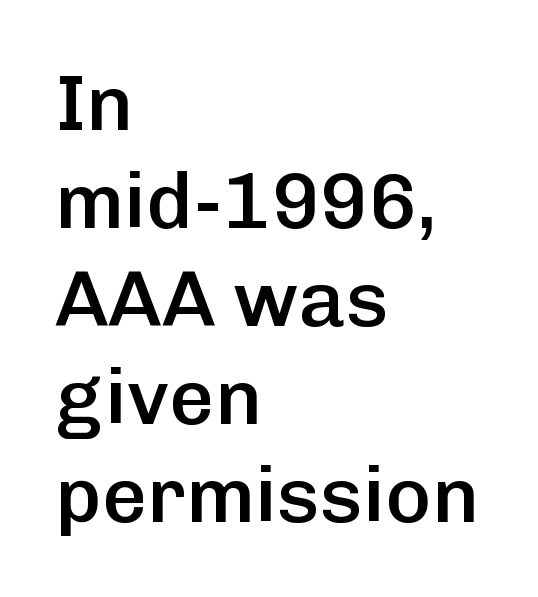
Q: Is the text bold? A: Semi-bold.
Q: Is the text italic (slanted)? A: No, it is upright.
Q: Is the typeface a serif or a sans-serif typeface? A: Sans-serif.
Q: Is the text underlined? A: No.
Q: How is the paragraph aligned? A: Left-aligned.
Q: Is the spacing between letters normal or unusually wide? A: Normal.
Q: Width (condensed, normal, or wide)? A: Normal.
Q: Stroke contrast? A: Low.
Q: x-height? A: Medium.
Q: Monospaced? A: No.
